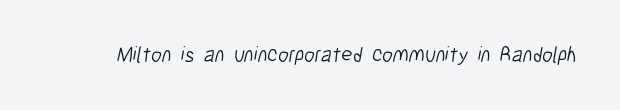
{"bold": "no", "underline": "no", "letter_spacing": "normal", "letter_spacing_em": 0.0, "glyph_px": 21}
